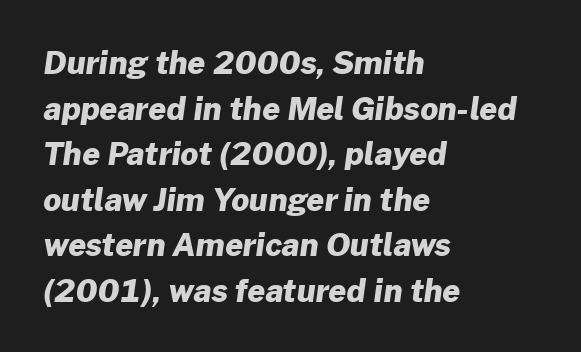
Q: Is the text bold? A: Yes.
Q: Is the typeface a serif or a sans-serif typeface? A: Sans-serif.
Q: Is the text underlined? A: No.
Q: How is the paragraph aligned? A: Left-aligned.
Q: Is the spacing between letters normal or unusually wide? A: Normal.
Q: Is the spacing between lines tight, normal or loose? A: Normal.
Q: Width (condensed, normal, or wide)? A: Normal.
Q: Stroke contrast? A: Low.
Q: x-height? A: Medium.
Q: Monospaced? A: No.
